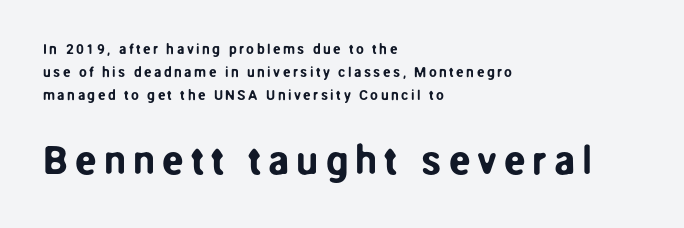
The words here are not underlined. The passage shown stacks its lines at a standard gap. The passage shown is typeset with a sans-serif family. Which chunk is bigger? The second one — the bottom block dwarfs the top. Teacher's note: observe the even left margin — that is flush-left alignment.
